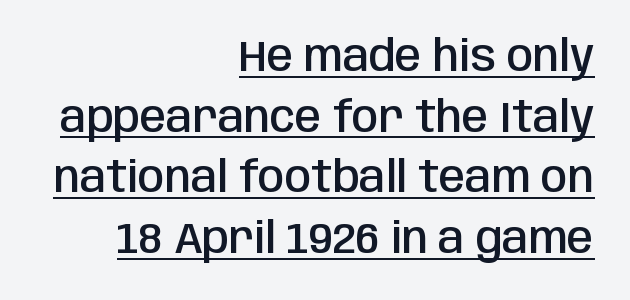
Q: Is the text bold? A: Semi-bold.
Q: Is the text italic (slanted)? A: No, it is upright.
Q: Is the typeface a serif or a sans-serif typeface? A: Sans-serif.
Q: Is the text underlined? A: Yes.
Q: How is the paragraph aligned? A: Right-aligned.
Q: Is the spacing between letters normal or unusually wide? A: Normal.
Q: Is the spacing between lines tight, normal or loose? A: Normal.
Q: Width (condensed, normal, or wide)? A: Condensed.
Q: Stroke contrast? A: Low.
Q: x-height? A: Large.
Q: Monospaced? A: No.
